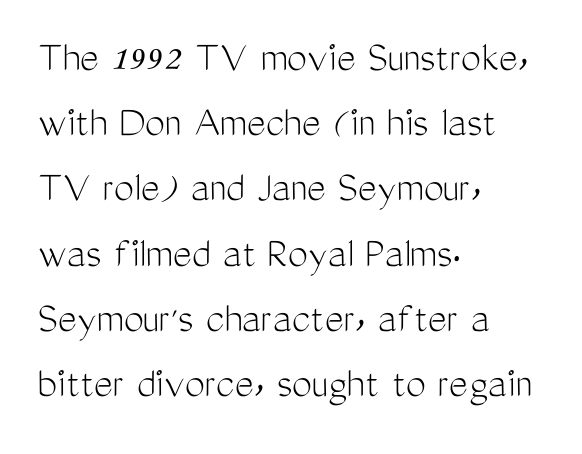
Q: Is the text bold? A: No.
Q: Is the text italic (slanted)? A: No, it is upright.
Q: Is the typeface a serif or a sans-serif typeface? A: Sans-serif.
Q: Is the text underlined? A: No.
Q: How is the paragraph aligned? A: Left-aligned.
Q: Is the spacing between letters normal or unusually wide? A: Normal.
Q: Is the spacing between lines tight, normal or loose? A: Normal.
Q: Width (condensed, normal, or wide)? A: Condensed.
Q: Stroke contrast? A: Medium.
Q: x-height? A: Medium.
Q: Monospaced? A: No.
